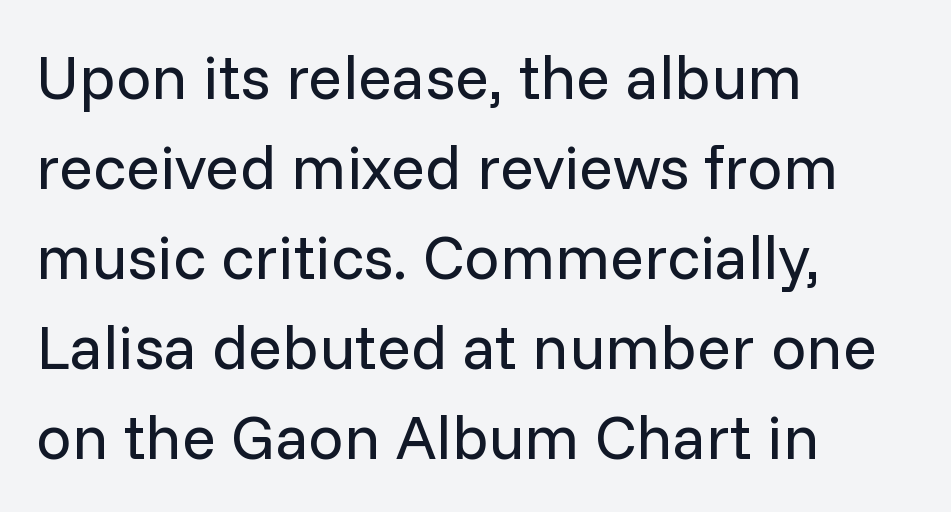
{"serif": "no", "italic": "no", "bold": "no", "weight": "regular", "width": "normal", "stroke_contrast": "low", "x_height": "medium", "monospaced": "no", "underline": "no", "align": "left", "line_spacing": "normal", "line_spacing_ratio": 1.43, "letter_spacing": "normal", "letter_spacing_em": 0.0, "glyph_px": 63}
